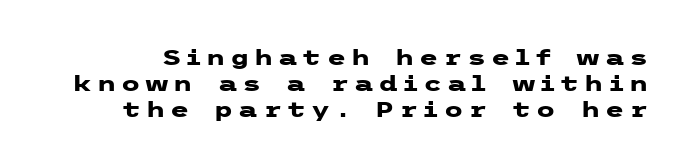
Characters remain perfectly vertical along every line. Letter spacing: wide. On the weight axis this lands at bold, roughly 700. Underlining? Definitely not there.
